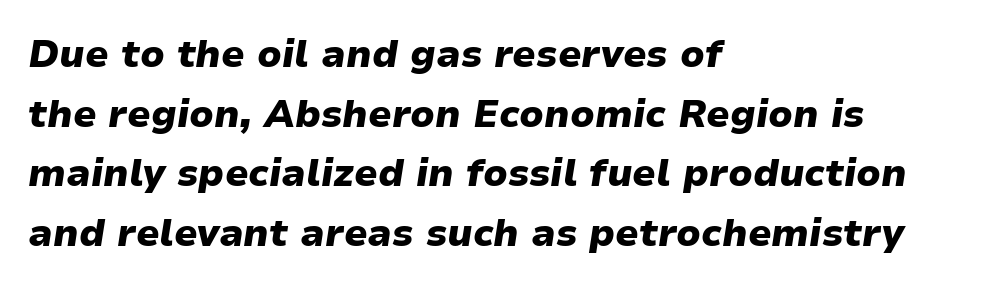
Q: Is the text bold? A: Yes.
Q: Is the text italic (slanted)? A: Yes, it leans right by about 9 degrees.
Q: Is the text underlined? A: No.
Q: How is the paragraph aligned? A: Left-aligned.
Q: Is the spacing between letters normal or unusually wide? A: Normal.
Q: Is the spacing between lines tight, normal or loose? A: Normal.
Q: Width (condensed, normal, or wide)? A: Normal.
Q: Stroke contrast? A: Low.
Q: x-height? A: Medium.
Q: Monospaced? A: No.
